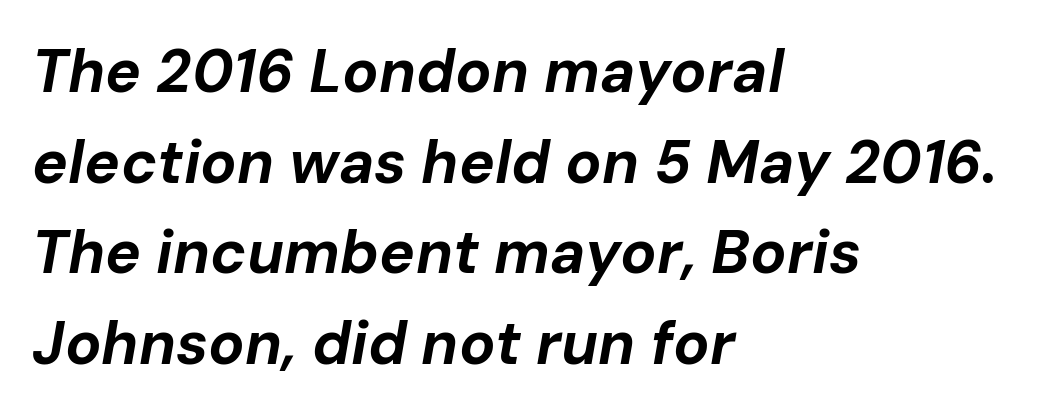
The setting favours the left margin, as ordinary paragraphs usually do. The rendering keeps characters at their native spacing. How heavy is the stroke? Heavy — this is a bold. The passage shown is typed in a proportional face where columns would drift.
